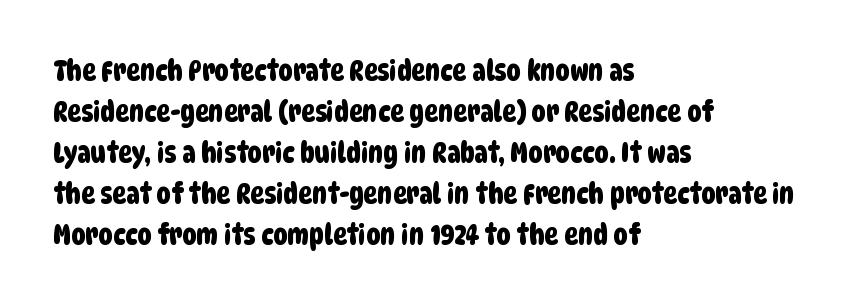
Varying glyph widths throughout — classic text-font behaviour. The letters sit at their default tracking, neither squeezed nor spread. Compared with a centered layout, this one pins lines to the left instead. Grotesque or geometric, the face here clearly has no serifs. Baseline-to-baseline distance is the conventional proportion of letter height.
